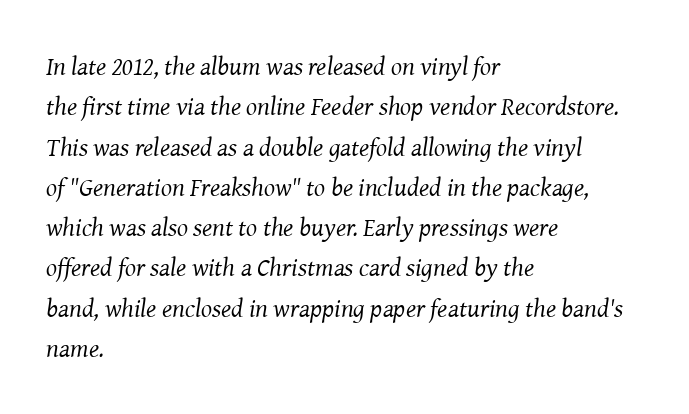
The face used here is rendered with its standard letterfit. The lines are quadded left. Descenders are the only things crossing below the line. Vertical spacing — default. Would a proofreader flag this as italicized? Yes. Each stroke keeps to a modest, everyday thickness or less.
